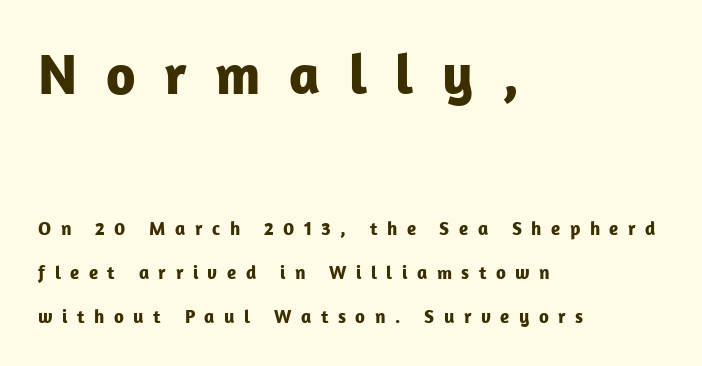
Every row of glyphs begins at an identical x-position on the left. The characters display no serif detailing; their extremities are plain. Tall strokes in this sample are plumb rather than angled. Think of a printed novel: that variable character pitch is what you see here. Look at the stroke-to-counter ratio: heavy, a bold.
